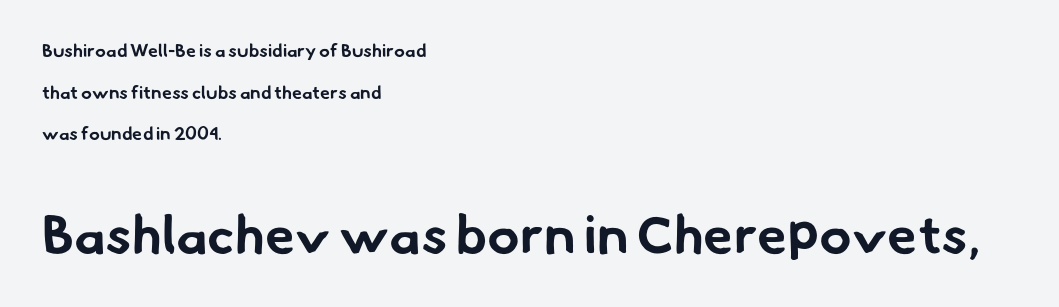
These lines carry a lot of weight — the face is fully bold. Character widths vary here, with narrow letters taking less room than wide ones. The zone under the glyphs is completely vacant. The letters carry no serifs — their stems end cleanly without finishing strokes. This layout puts the modest block above and the oversized block below.
